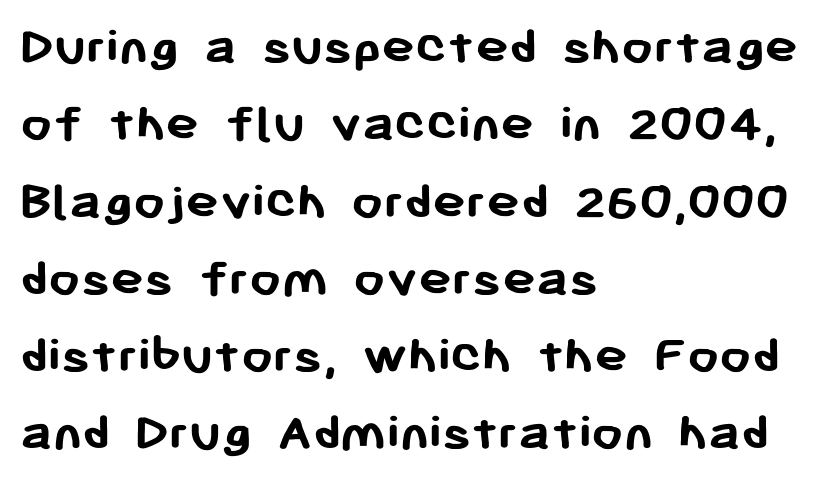
The image shows 56 px semibold sans-serif type, upright; set left-aligned, normal line spacing (1.38x), normal letter spacing, not underlined; low stroke contrast and a medium x-height.
